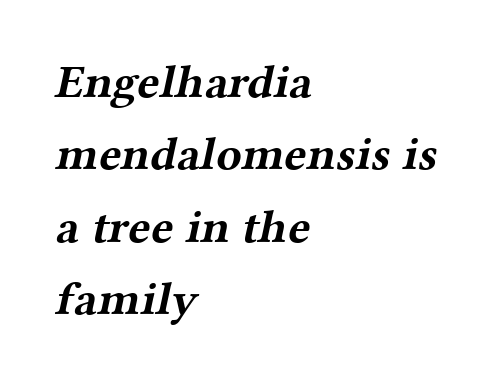
Q: Is the text bold? A: Yes.
Q: Is the typeface a serif or a sans-serif typeface? A: Serif.
Q: Is the text underlined? A: No.
Q: How is the paragraph aligned? A: Left-aligned.
Q: Is the spacing between letters normal or unusually wide? A: Normal.
Q: Is the spacing between lines tight, normal or loose? A: Normal.
Q: Width (condensed, normal, or wide)? A: Wide.
Q: Stroke contrast? A: Medium.
Q: x-height? A: Medium.
Q: Monospaced? A: No.
